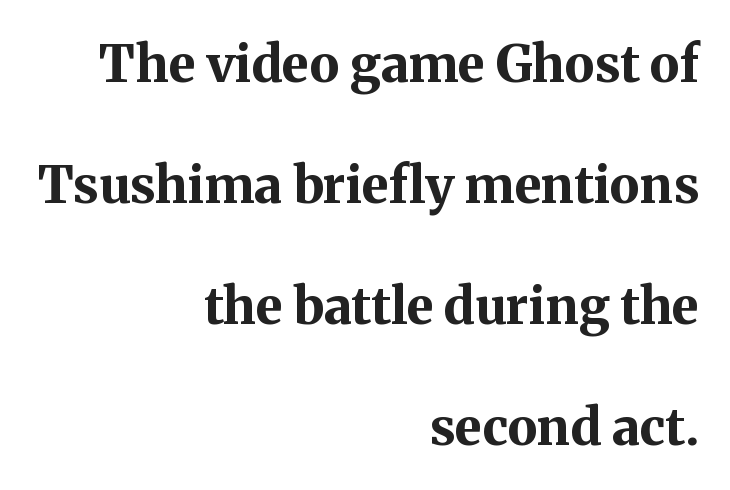
In terms of letterspacing, this is plain default setting. On the weight axis this lands at bold, roughly 700. The typeface chosen for these lines features serifs. Line ends are locked; line starts wander. The lettering stays uniformly vertical, giving the passage a roman look.
